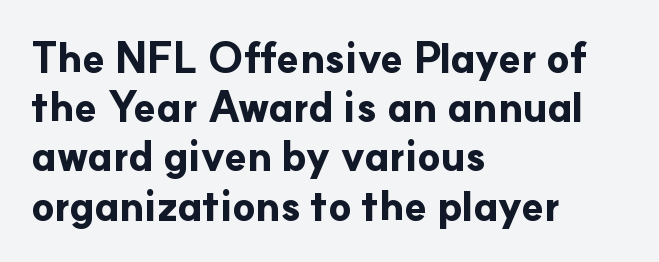
{"serif": "no", "italic": "no", "bold": "yes", "weight": "bold", "width": "normal", "stroke_contrast": "low", "x_height": "small", "monospaced": "no", "underline": "no", "align": "left", "line_spacing_ratio": 1.2, "letter_spacing": "normal", "letter_spacing_em": 0.0, "glyph_px": 41}
